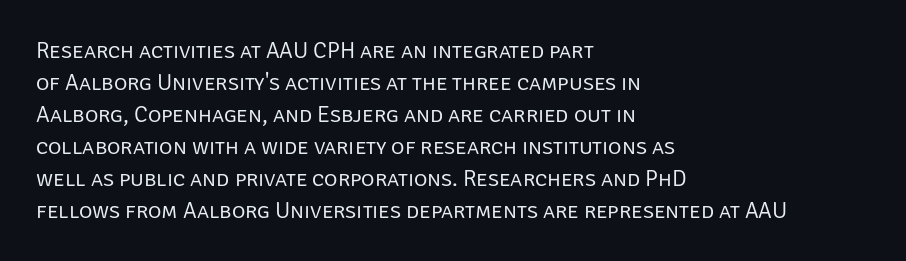
Caption: standard tracking, unaltered. Does the leading feel generous? No, just average. The lines are quadded left. Check the space under the baseline: it is left empty.
